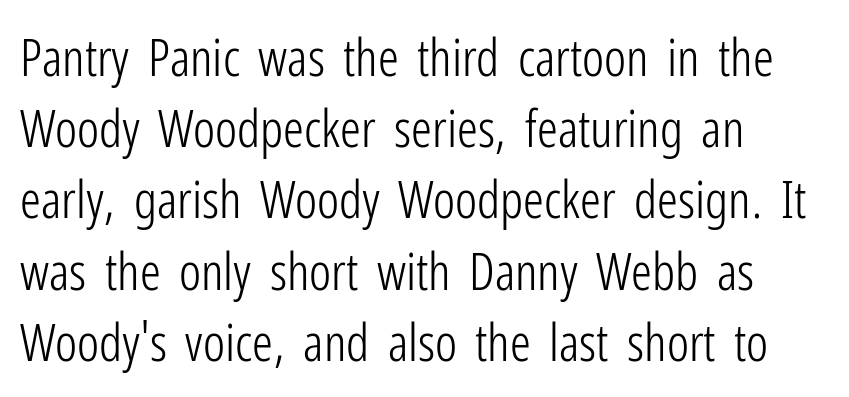
The block of text has a typical density, with ordinary space between rows. Serif or sans? Sans — the stroke terminals are bare. The axis of the letterforms is exactly vertical. Left-aligned paragraph, ragged on the right. Do the characters align in a grid? No, the font is proportional.
